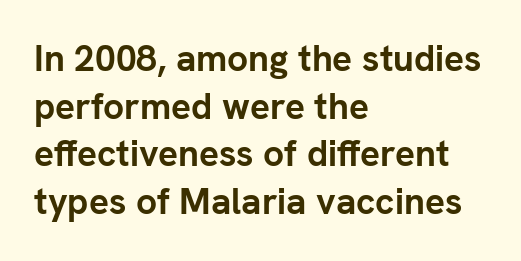
Q: Is the text bold? A: Yes.
Q: Is the text italic (slanted)? A: No, it is upright.
Q: Is the typeface a serif or a sans-serif typeface? A: Sans-serif.
Q: Is the text underlined? A: No.
Q: How is the paragraph aligned? A: Left-aligned.
Q: Is the spacing between letters normal or unusually wide? A: Normal.
Q: Is the spacing between lines tight, normal or loose? A: Normal.
Q: Width (condensed, normal, or wide)? A: Normal.
Q: Stroke contrast? A: Low.
Q: x-height? A: Medium.
Q: Monospaced? A: No.
